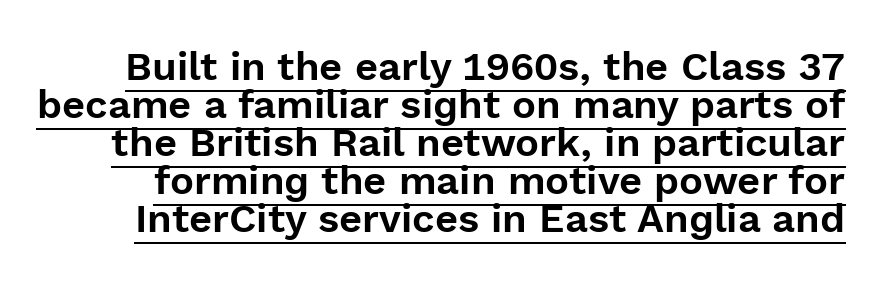
Note the varied advance widths — an 'i' is clearly narrower than an 'm'. These characters rest on top of a visible drawn line. The line texture is even and compact thanks to regular tracking. Is there any slant? The stems are plumb. Notice how descenders almost collide with the ascenders below — that's tight leading. The characters display no serif detailing; their extremities are plain.
